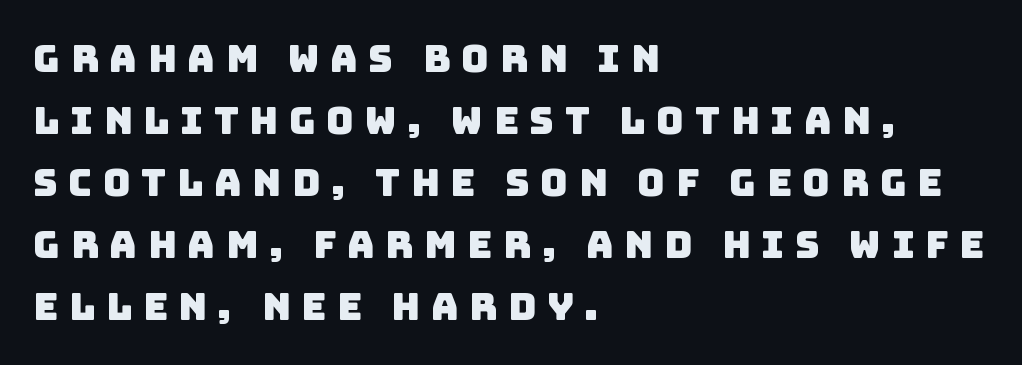
This sample is left-justified, so line endings fall wherever the words run out. The rendering shows plain stroke endings on the letterforms — a sans-serif design. Note the varied advance widths — an 'i' is clearly narrower than an 'm'. The vertical gap from one line to the next is medium. Type without underlining. Does extra space separate the letters? Yes, quite a lot of it.
